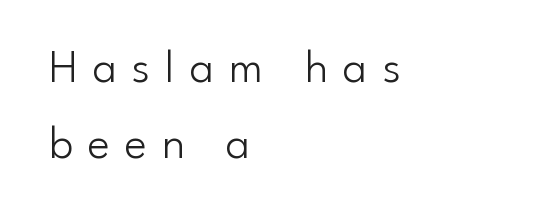
The image shows 47 px light sans-serif type, upright; set left-aligned, normal line spacing (1.61x), unusually wide letter spacing (+0.32 em), not underlined; low stroke contrast and a small x-height.
